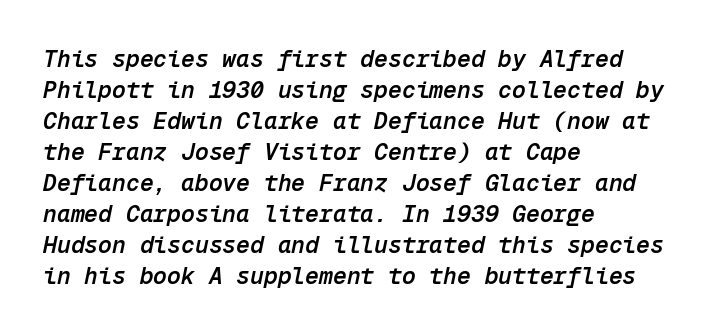
The image shows 23 px text type, italic (leaning right); set left-aligned, normal line spacing (1.35x), normal letter spacing, not underlined.
